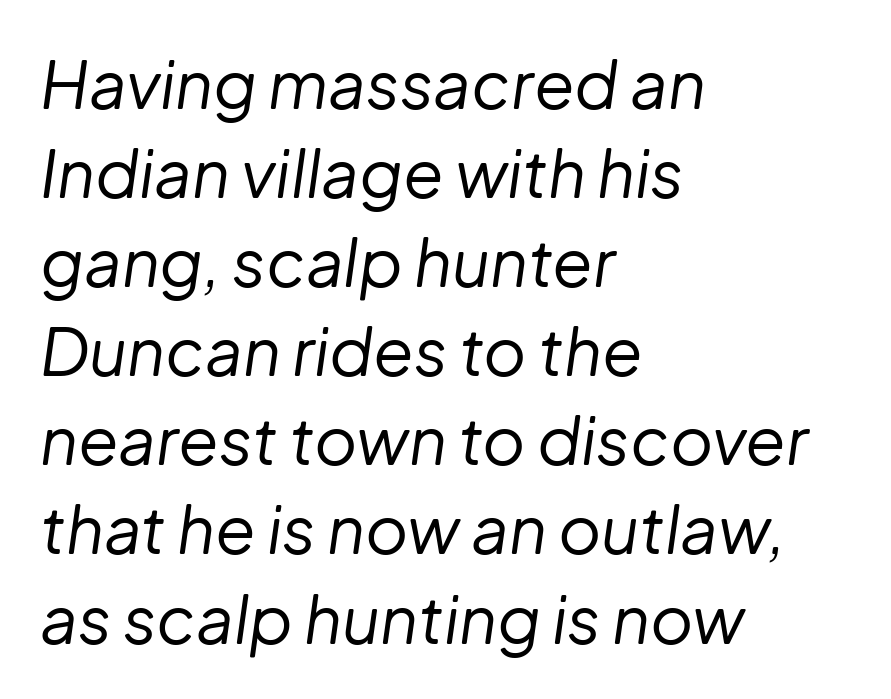
Q: Is the text bold? A: No.
Q: Is the text italic (slanted)? A: Yes, it leans right by about 8 degrees.
Q: Is the text underlined? A: No.
Q: How is the paragraph aligned? A: Left-aligned.
Q: Is the spacing between letters normal or unusually wide? A: Normal.
Q: Is the spacing between lines tight, normal or loose? A: Normal.
Q: Width (condensed, normal, or wide)? A: Normal.
Q: Stroke contrast? A: Low.
Q: x-height? A: Medium.
Q: Monospaced? A: No.
